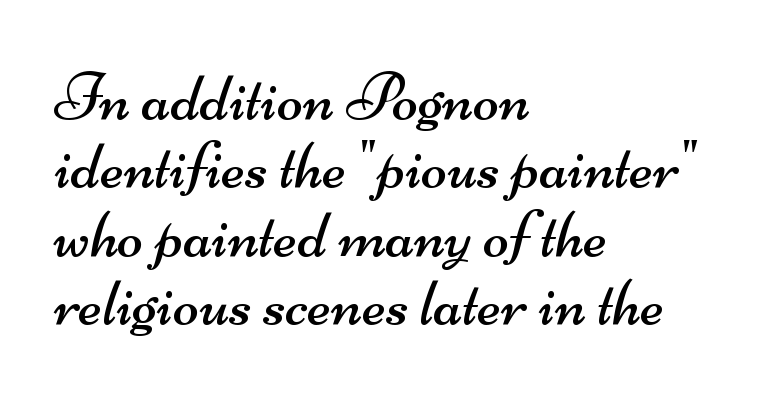
Q: Is the text bold? A: No.
Q: Is the typeface a serif or a sans-serif typeface? A: Sans-serif.
Q: Is the text underlined? A: No.
Q: How is the paragraph aligned? A: Left-aligned.
Q: Is the spacing between letters normal or unusually wide? A: Normal.
Q: Is the spacing between lines tight, normal or loose? A: Tight.
Q: Width (condensed, normal, or wide)? A: Wide.
Q: Stroke contrast? A: Medium.
Q: x-height? A: Small.
Q: Monospaced? A: No.
